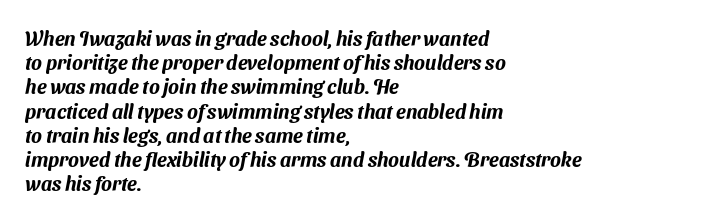
Q: Is the text underlined? A: No.
Q: How is the paragraph aligned? A: Left-aligned.
Q: Is the spacing between letters normal or unusually wide? A: Normal.
